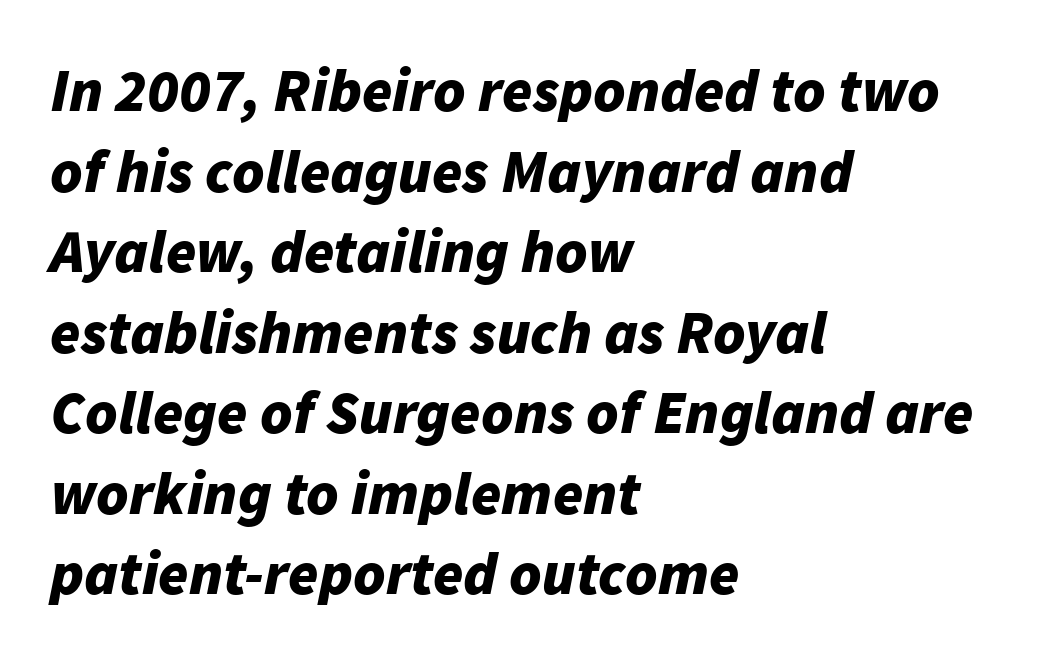
The image shows 61 px bold type, italic (leaning right); set left-aligned, normal line spacing (1.32x), normal letter spacing, not underlined; low stroke contrast and a medium x-height.
